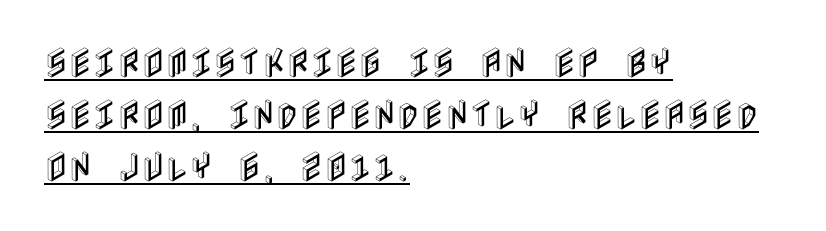
{"italic": "no", "width": "condensed", "x_height": "large", "underline": "yes", "align": "left", "line_spacing": "normal", "line_spacing_ratio": 1.58, "letter_spacing": "normal", "letter_spacing_em": 0.0, "glyph_px": 33}
